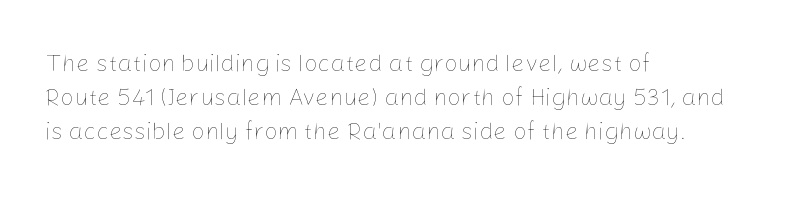
{"italic": "no", "bold": "no", "underline": "no", "align": "left", "line_spacing": "normal", "line_spacing_ratio": 1.42, "letter_spacing": "normal", "letter_spacing_em": 0.0, "glyph_px": 24}
